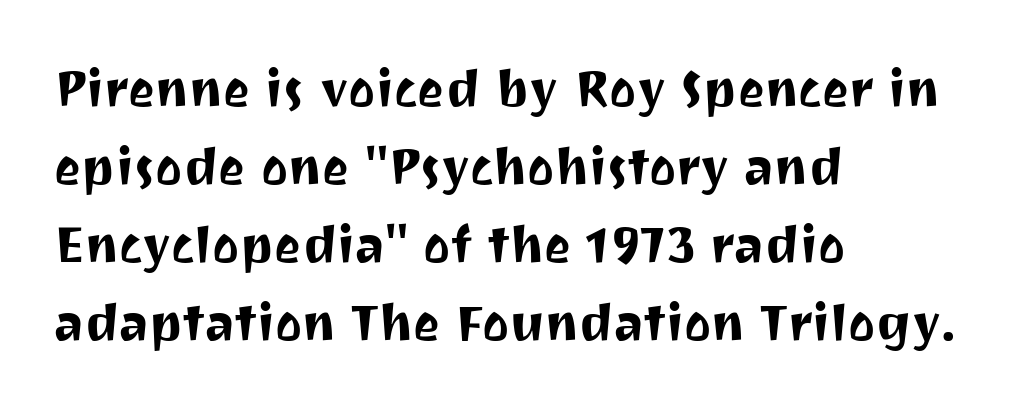
The image shows 51 px sans-serif type, upright; set left-aligned, normal line spacing (1.53x), normal letter spacing, not underlined; medium stroke contrast and a medium x-height.
